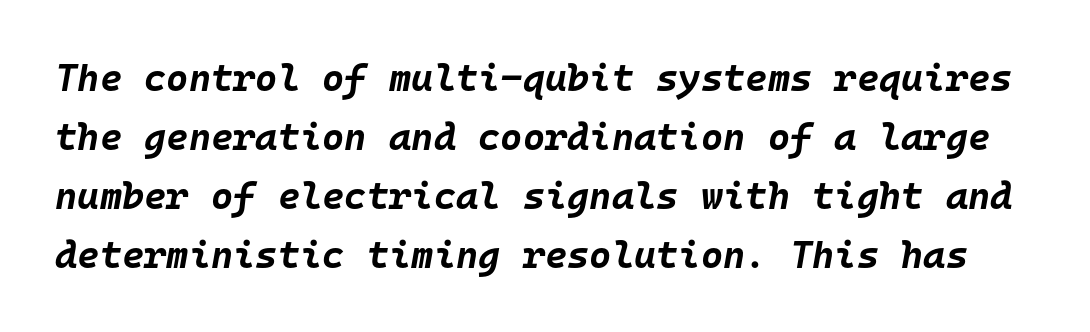
Q: Is the text bold? A: Yes.
Q: Is the text italic (slanted)? A: Yes, it leans right by about 10 degrees.
Q: Is the text underlined? A: No.
Q: Is the spacing between letters normal or unusually wide? A: Normal.
Q: Is the spacing between lines tight, normal or loose? A: Normal.
Q: Width (condensed, normal, or wide)? A: Normal.
Q: Stroke contrast? A: Low.
Q: x-height? A: Large.
Q: Monospaced? A: Yes.
